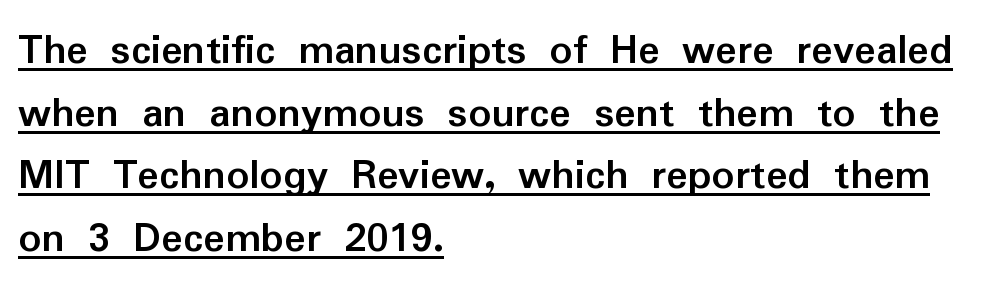
Q: Is the text bold? A: Yes.
Q: Is the text italic (slanted)? A: No, it is upright.
Q: Is the typeface a serif or a sans-serif typeface? A: Sans-serif.
Q: Is the text underlined? A: Yes.
Q: How is the paragraph aligned? A: Left-aligned.
Q: Is the spacing between letters normal or unusually wide? A: Normal.
Q: Is the spacing between lines tight, normal or loose? A: Normal.
Q: Width (condensed, normal, or wide)? A: Normal.
Q: Stroke contrast? A: Low.
Q: x-height? A: Medium.
Q: Monospaced? A: No.
